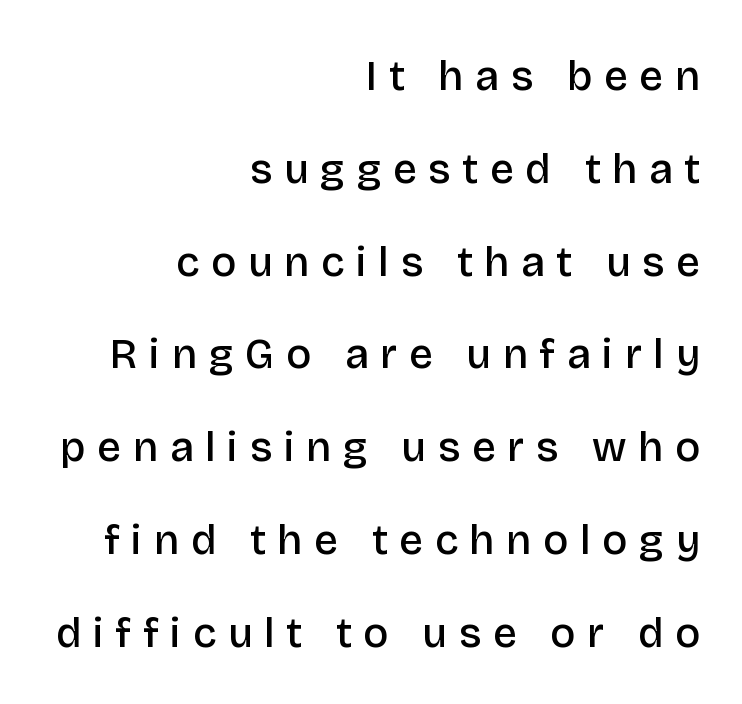
The image shows 42 px semibold sans-serif type, upright; set right-aligned, loose line spacing (2.21x), unusually wide letter spacing (+0.28 em), not underlined; low stroke contrast and a large x-height.
